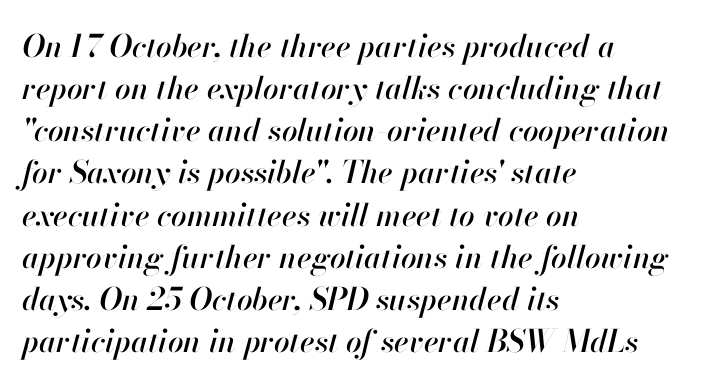
The image shows 31 px text type, italic (leaning right); set left-aligned, normal line spacing (1.36x), normal letter spacing, not underlined; high stroke contrast and a small x-height.
